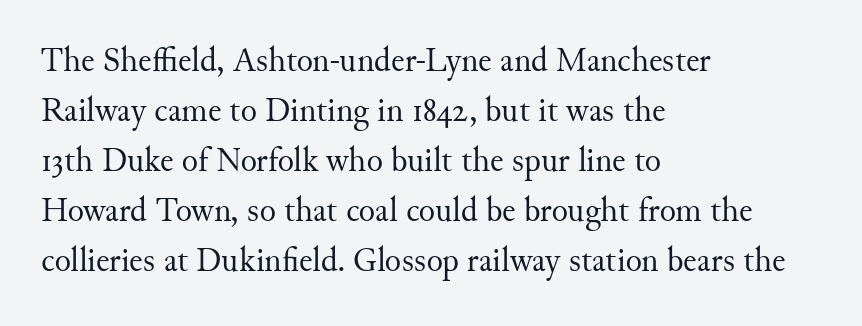
Q: Is the text bold? A: No.
Q: Is the text italic (slanted)? A: No, it is upright.
Q: Is the typeface a serif or a sans-serif typeface? A: Serif.
Q: Is the text underlined? A: No.
Q: How is the paragraph aligned? A: Left-aligned.
Q: Is the spacing between letters normal or unusually wide? A: Normal.
Q: Is the spacing between lines tight, normal or loose? A: Normal.
Q: Width (condensed, normal, or wide)? A: Normal.
Q: Stroke contrast? A: Medium.
Q: x-height? A: Small.
Q: Monospaced? A: No.
